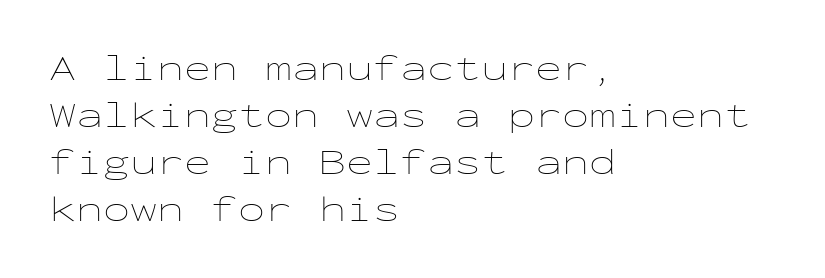
Descenders are the only things crossing below the line. One glance says typical: line gaps are just what's usual. The rag falls on the right side of this text block. Stems here are at most as thick as an everyday book face. The rendering keeps characters at their native spacing.
